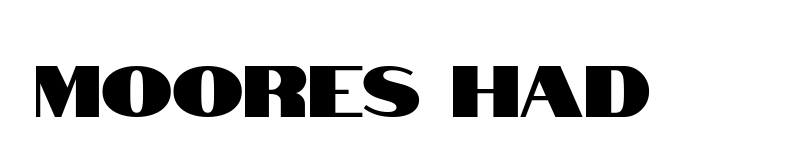
Q: Is the text italic (slanted)? A: No, it is upright.
Q: Is the typeface a serif or a sans-serif typeface? A: Sans-serif.
Q: Is the text underlined? A: No.
Q: Is the spacing between letters normal or unusually wide? A: Normal.
Q: Width (condensed, normal, or wide)? A: Condensed.
Q: Stroke contrast? A: High.
Q: x-height? A: Large.
Q: Monospaced? A: No.
